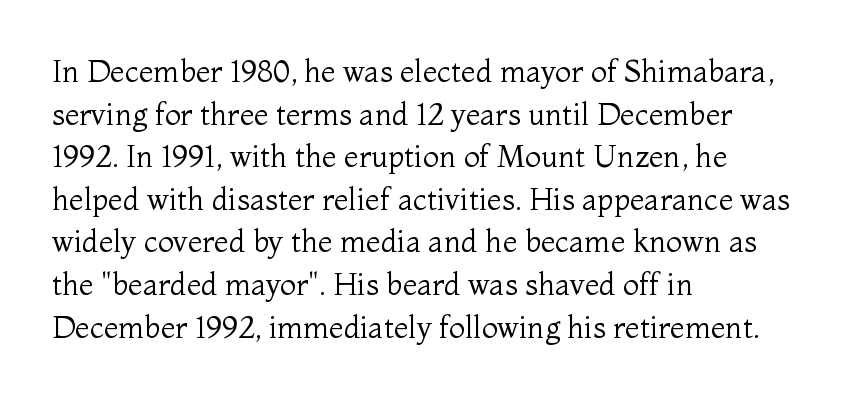
{"serif": "yes", "italic": "no", "bold": "no", "weight": "regular", "width": "normal", "stroke_contrast": "medium", "x_height": "medium", "monospaced": "no", "underline": "no", "align": "left", "line_spacing": "normal", "line_spacing_ratio": 1.42, "letter_spacing": "normal", "letter_spacing_em": 0.0, "glyph_px": 30}
